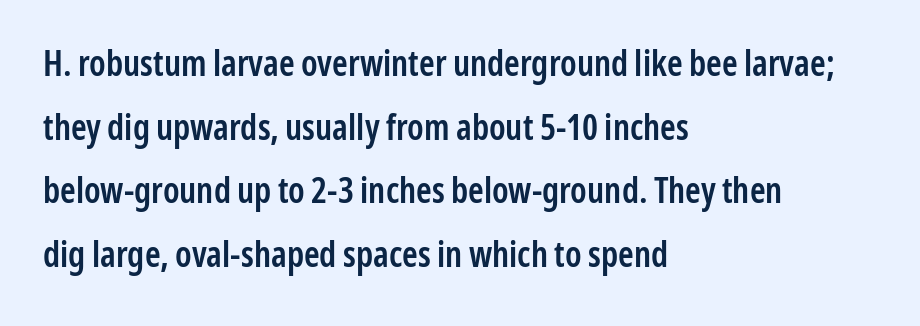
The image shows 35 px semibold, condensed sans-serif type, upright; set left-aligned, line spacing 1.82x, normal letter spacing, not underlined; low stroke contrast and a medium x-height.
